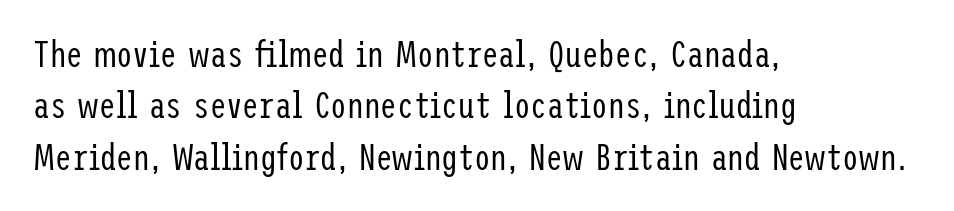
Q: Is the text bold? A: No.
Q: Is the text italic (slanted)? A: No, it is upright.
Q: Is the typeface a serif or a sans-serif typeface? A: Sans-serif.
Q: Is the text underlined? A: No.
Q: How is the paragraph aligned? A: Left-aligned.
Q: Is the spacing between letters normal or unusually wide? A: Normal.
Q: Is the spacing between lines tight, normal or loose? A: Normal.
Q: Width (condensed, normal, or wide)? A: Condensed.
Q: Stroke contrast? A: Low.
Q: x-height? A: Medium.
